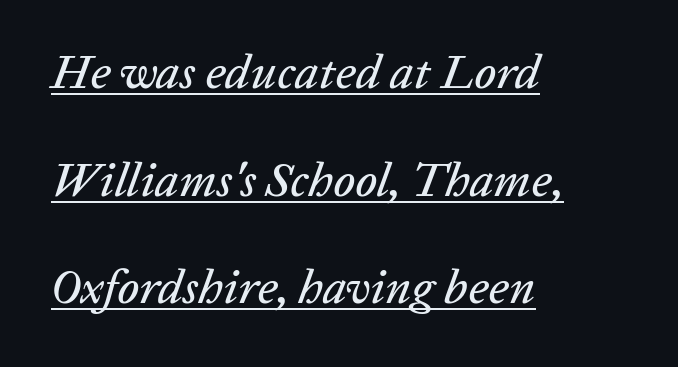
{"italic": "yes", "lean": "right", "slant_degrees": 20, "width": "normal", "stroke_contrast": "low", "x_height": "medium", "monospaced": "no", "underline": "yes", "align": "left", "line_spacing": "loose", "line_spacing_ratio": 2.24, "letter_spacing": "normal", "letter_spacing_em": 0.0, "glyph_px": 48}
